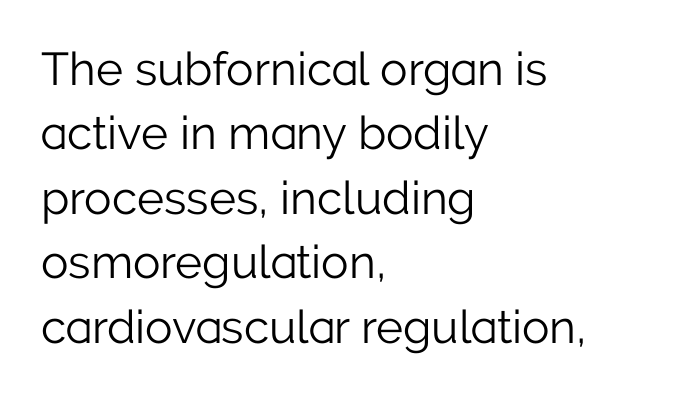
The image shows 46 px light sans-serif type, upright; set left-aligned, normal line spacing (1.4x), normal letter spacing, not underlined; low stroke contrast and a medium x-height.
